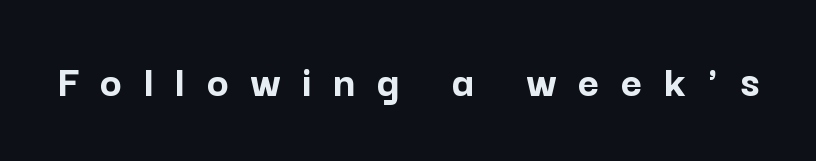
Q: Is the text bold? A: Yes.
Q: Is the text italic (slanted)? A: No, it is upright.
Q: Is the typeface a serif or a sans-serif typeface? A: Sans-serif.
Q: Is the text underlined? A: No.
Q: Is the spacing between letters normal or unusually wide? A: Unusually wide.
Q: Width (condensed, normal, or wide)? A: Normal.
Q: Stroke contrast? A: Low.
Q: x-height? A: Medium.
Q: Monospaced? A: No.
